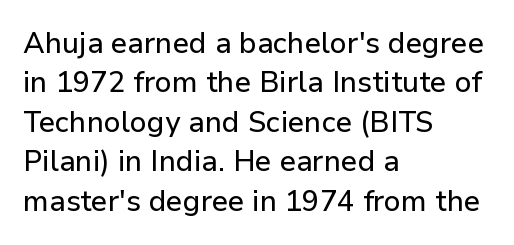
{"serif": "no", "italic": "no", "width": "normal", "stroke_contrast": "low", "x_height": "medium", "monospaced": "no", "underline": "no", "align": "left", "line_spacing": "normal", "line_spacing_ratio": 1.36, "letter_spacing": "normal", "letter_spacing_em": 0.0, "glyph_px": 29}
